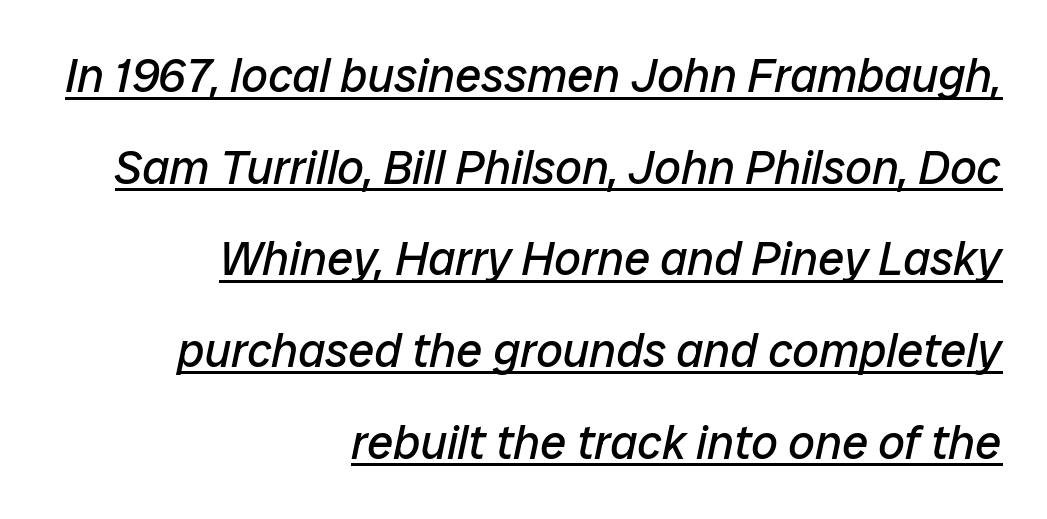
Students, observe the line beneath the letters — that is underlining. A typesetter would call this leading open, well beyond the default. Style check: oblique. No extra ink here — the face is not bold. Short note: letters normally spaced. Character widths vary here, with narrow letters taking less room than wide ones.
